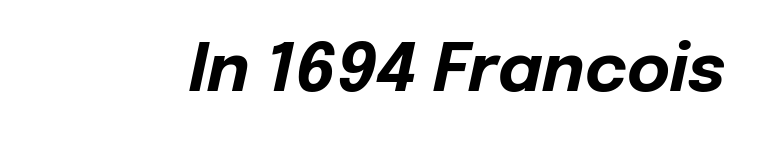
The image shows 66 px bold type, italic (leaning right); set normal letter spacing, not underlined; low stroke contrast and a medium x-height.
